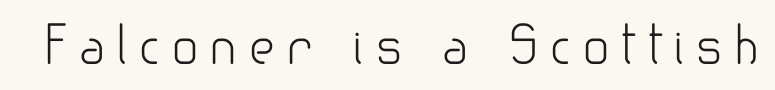
The image shows 51 px light sans-serif type, upright; set unusually wide letter spacing (+0.21 em), not underlined; low stroke contrast and a small x-height.
